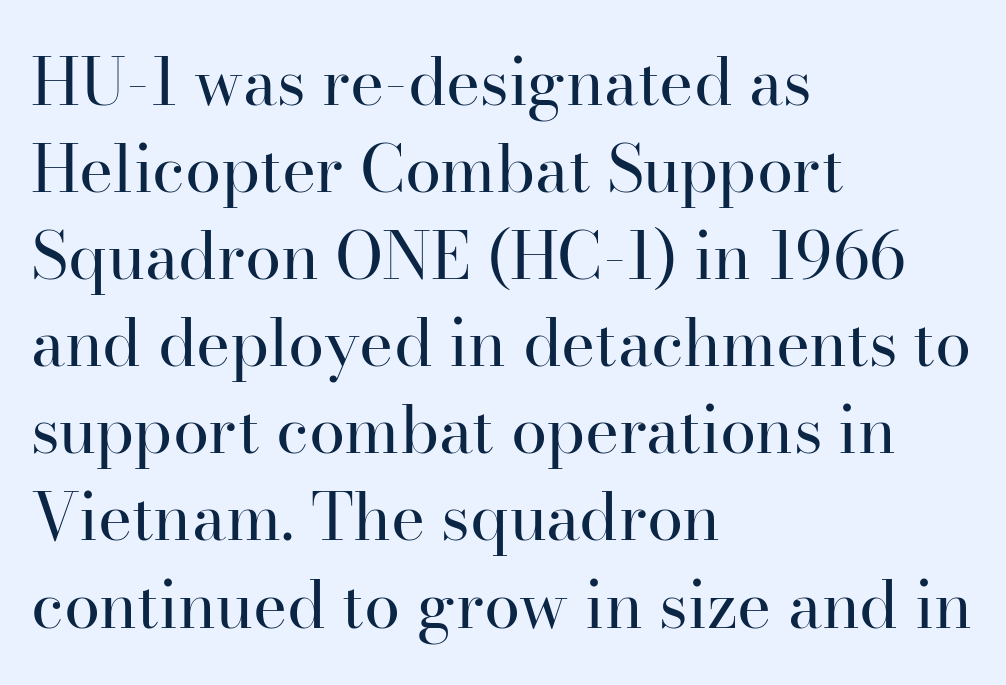
{"serif": "yes", "italic": "no", "bold": "no", "weight": "regular", "width": "normal", "stroke_contrast": "high", "x_height": "small", "monospaced": "no", "underline": "no", "align": "left", "line_spacing": "normal", "line_spacing_ratio": 1.34, "letter_spacing": "normal", "letter_spacing_em": 0.0, "glyph_px": 65}
